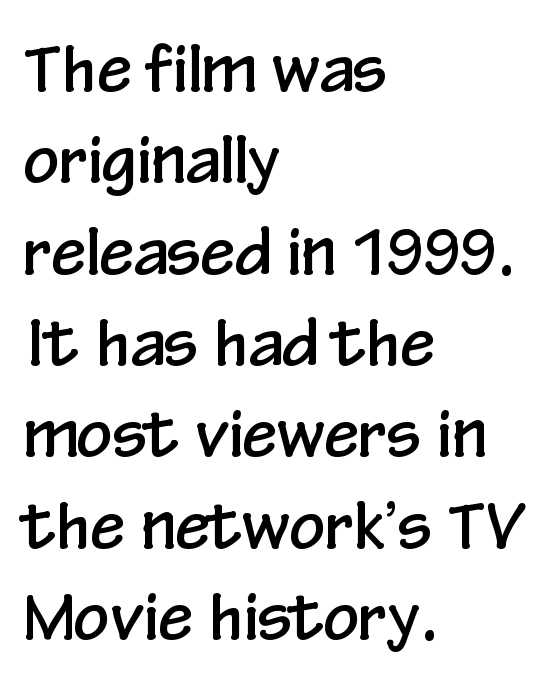
The image shows 63 px condensed sans-serif type, upright; set left-aligned, normal line spacing (1.45x), normal letter spacing, not underlined; low stroke contrast and a medium x-height.
